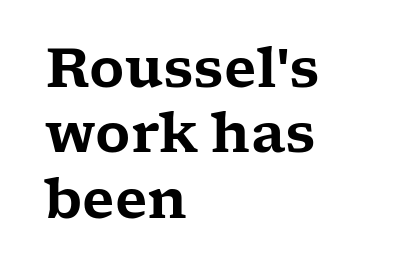
Regarding serifs, this sample has them. The rendering keeps characters at their native spacing. Line beginnings align vertically; line endings do not. The letters stand upright; this is a roman face. The specimen omits any rule beneath the text block's lines.
